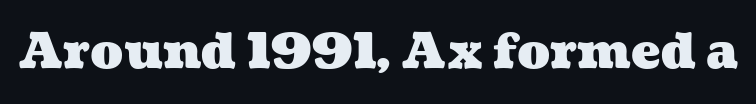
The image shows 49 px heavy, wide type; set normal letter spacing, not underlined; medium stroke contrast and a medium x-height.
